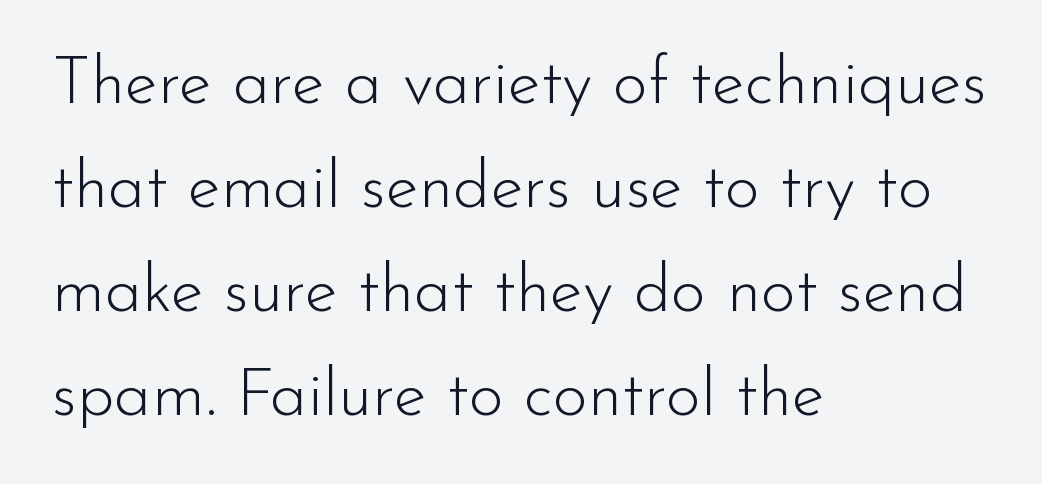
The zone under the glyphs is completely vacant. Letters have the restrained weight of plain body copy at most. Rendered with straight, roman letterforms. These lines are set flush left with a ragged right edge. Nope, no serifs anywhere on these letters.
